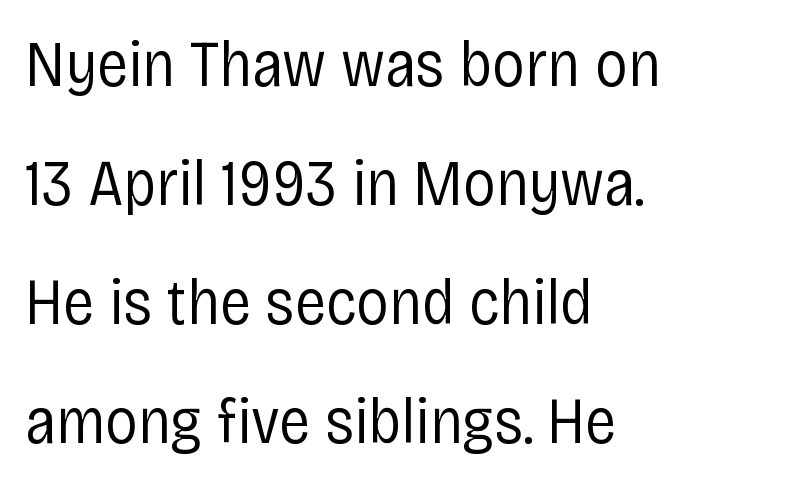
The image shows 65 px regular-weight, condensed sans-serif type, upright; set left-aligned, line spacing 1.83x, normal letter spacing, not underlined; low stroke contrast and a large x-height.
